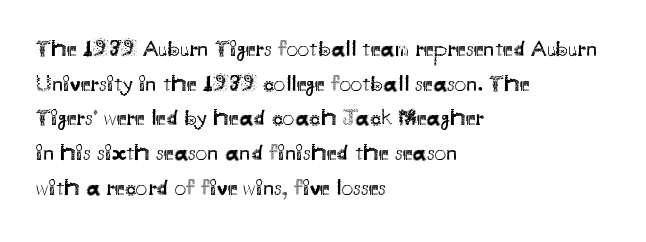
{"italic": "no", "bold": "no", "underline": "no", "align": "left", "line_spacing": "normal", "line_spacing_ratio": 1.51, "letter_spacing": "normal", "letter_spacing_em": 0.0, "glyph_px": 23}
